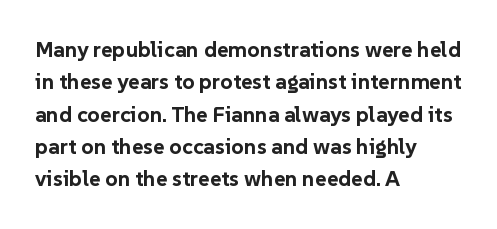
Q: Is the text bold? A: Yes.
Q: Is the text italic (slanted)? A: No, it is upright.
Q: Is the text underlined? A: No.
Q: How is the paragraph aligned? A: Left-aligned.
Q: Is the spacing between letters normal or unusually wide? A: Normal.
Q: Is the spacing between lines tight, normal or loose? A: Normal.
